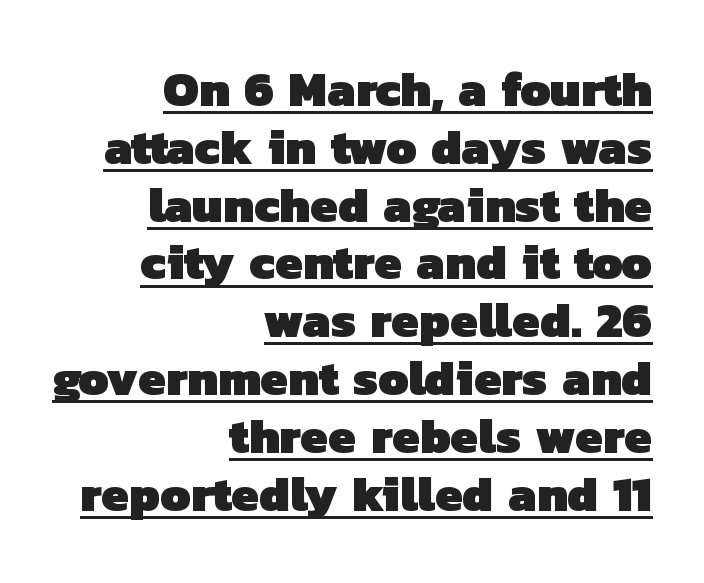
Honestly, the letter spacing is just normal — you wouldn't notice it. Heavy-handed strokes throughout: this text is bold. Line endings align vertically; line beginnings do not. Stroke terminals: plain, sans-serif. The specimen includes a rule beneath the text block's lines.
